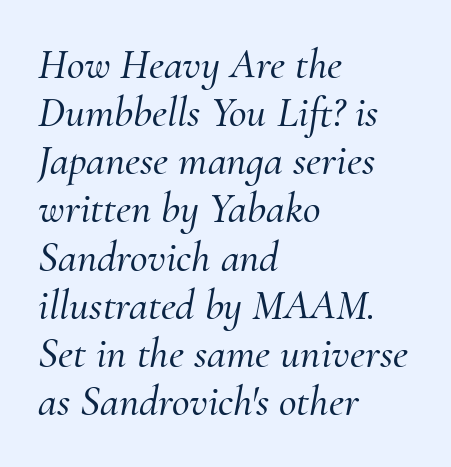
The image shows 43 px serif type, italic (leaning right); set left-aligned, tight line spacing (1.12x), normal letter spacing, not underlined; medium stroke contrast and a small x-height.
